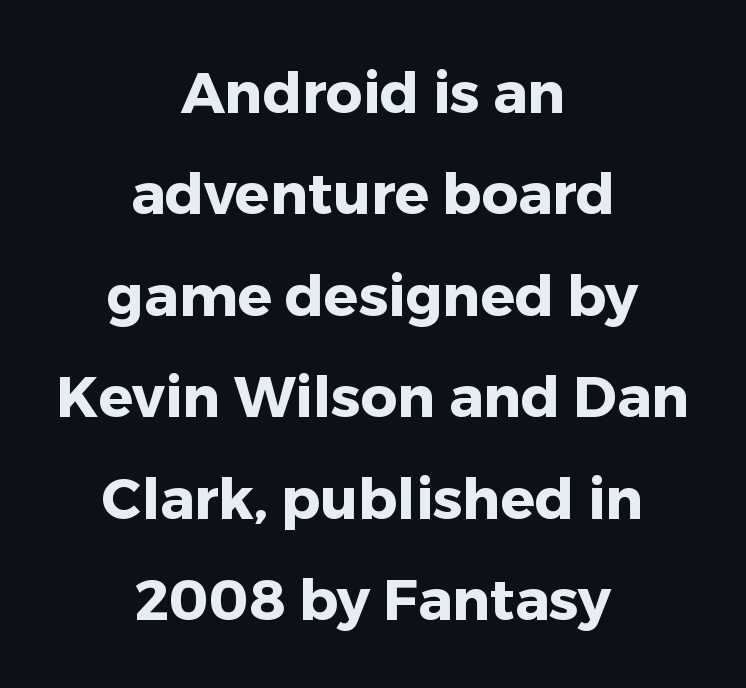
Q: Is the text bold? A: Yes.
Q: Is the text italic (slanted)? A: No, it is upright.
Q: Is the typeface a serif or a sans-serif typeface? A: Sans-serif.
Q: Is the text underlined? A: No.
Q: How is the paragraph aligned? A: Centered.
Q: Is the spacing between letters normal or unusually wide? A: Normal.
Q: Width (condensed, normal, or wide)? A: Normal.
Q: Stroke contrast? A: Low.
Q: x-height? A: Medium.
Q: Monospaced? A: No.
